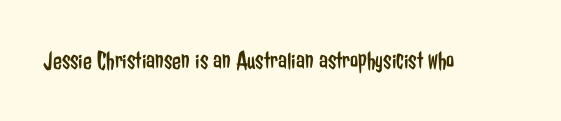
Q: Is the text bold? A: No.
Q: Is the text italic (slanted)? A: No, it is upright.
Q: Is the text underlined? A: No.
Q: Is the spacing between letters normal or unusually wide? A: Normal.
